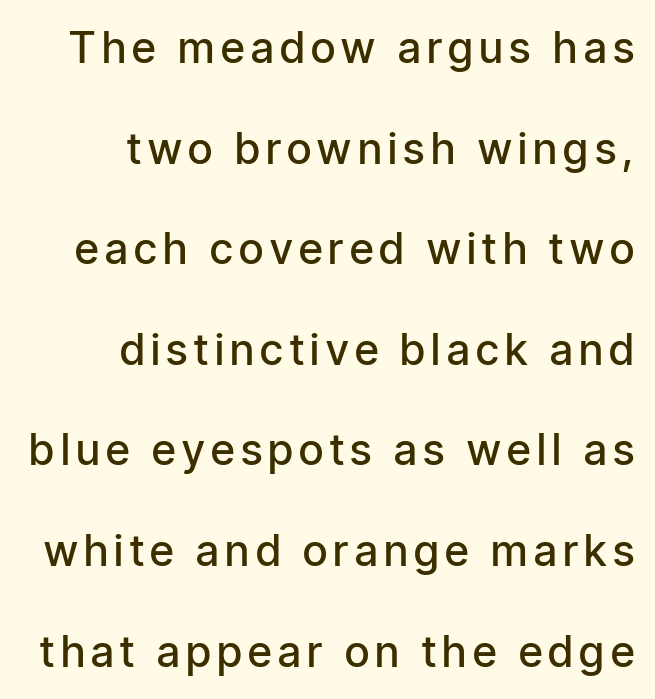
The image shows 43 px semibold, condensed sans-serif type, upright; set right-aligned, loose line spacing (2.34x), not underlined; low stroke contrast and a medium x-height.
